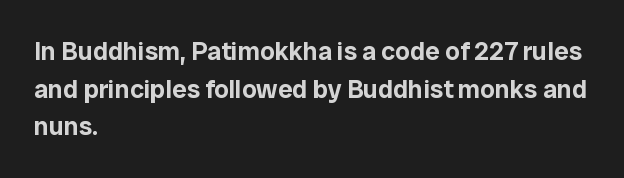
The image shows 26 px text type, upright; set left-aligned, normal line spacing (1.45x), normal letter spacing, not underlined.
